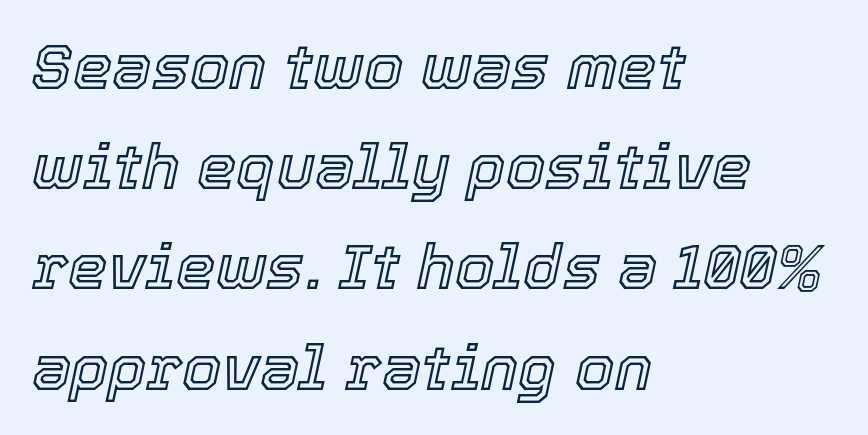
The image shows 63 px text type, italic (leaning right); set left-aligned, normal line spacing (1.59x), normal letter spacing, not underlined; a medium x-height.
